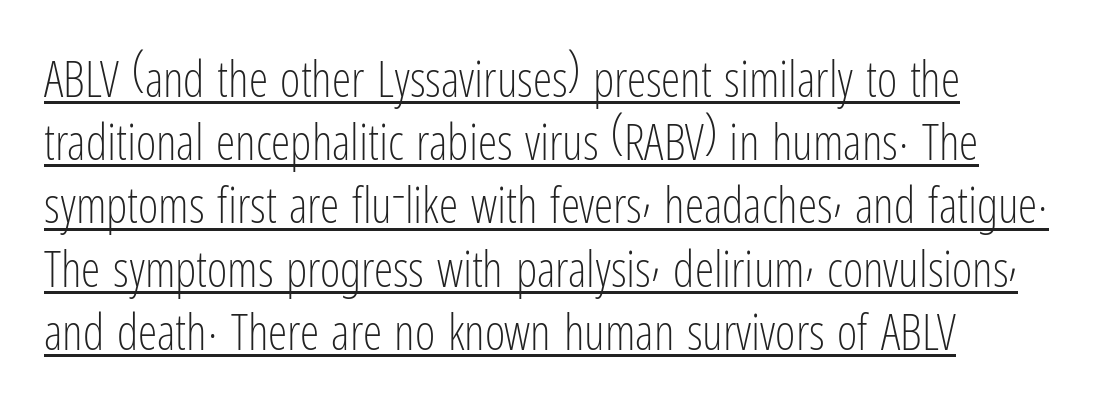
The image shows 49 px light, condensed sans-serif type, upright; set normal line spacing (1.29x), normal letter spacing, underlined; low stroke contrast and a medium x-height.
